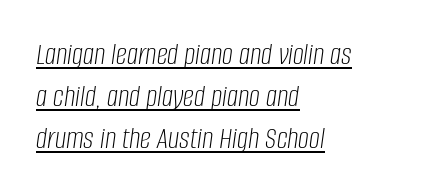
{"italic": "yes", "lean": "right", "slant_degrees": 8, "bold": "no", "weight": "light", "width": "condensed", "stroke_contrast": "low", "x_height": "large", "monospaced": "no", "underline": "yes", "align": "left", "line_spacing": "normal", "line_spacing_ratio": 1.36, "letter_spacing": "normal", "letter_spacing_em": 0.0, "glyph_px": 31}
